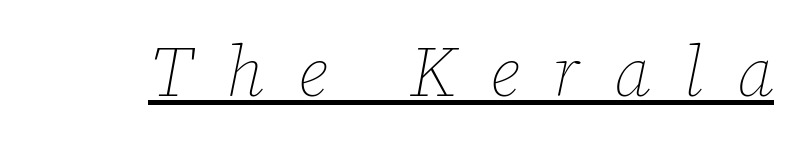
Q: Is the text bold? A: No.
Q: Is the text italic (slanted)? A: Yes, it leans right by about 12 degrees.
Q: Is the text underlined? A: Yes.
Q: Is the spacing between letters normal or unusually wide? A: Unusually wide.
Q: Width (condensed, normal, or wide)? A: Normal.
Q: Stroke contrast? A: Low.
Q: x-height? A: Medium.
Q: Monospaced? A: No.
